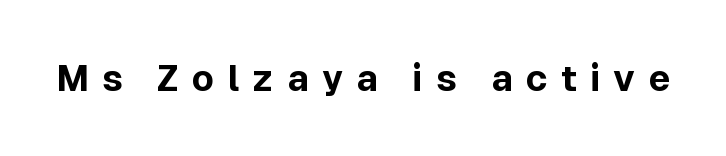
{"serif": "no", "italic": "no", "bold": "yes", "weight": "bold", "width": "normal", "x_height": "medium", "monospaced": "no", "underline": "no", "letter_spacing": "wide", "letter_spacing_em": 0.37, "glyph_px": 36}
